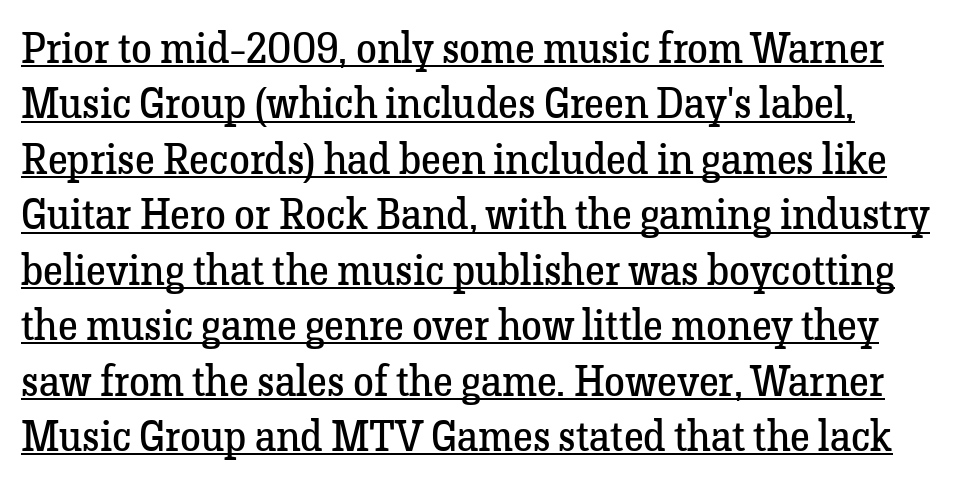
{"serif": "yes", "italic": "no", "bold": "no", "weight": "regular", "width": "normal", "stroke_contrast": "low", "x_height": "medium", "monospaced": "no", "underline": "yes", "line_spacing": "normal", "line_spacing_ratio": 1.32, "letter_spacing": "normal", "letter_spacing_em": 0.0, "glyph_px": 42}
